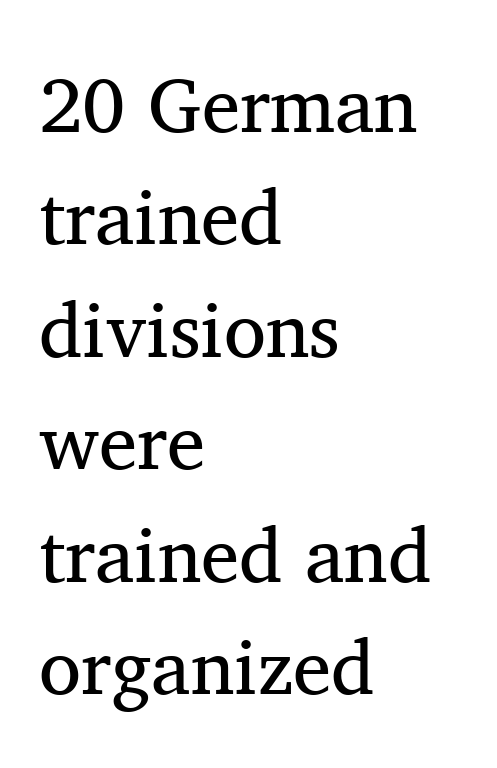
In terms of letterspacing, this is plain default setting. Quick note: interline space is typical. The face looks like a standard text weight, possibly lighter. The designer went with a serif here, giving each stem small feet.
